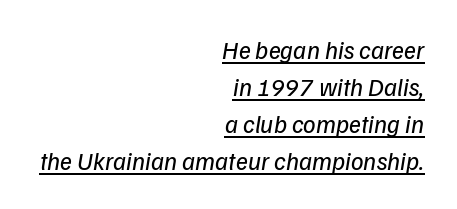
{"italic": "yes", "lean": "right", "slant_degrees": 9, "bold": "no", "underline": "yes", "align": "right", "line_spacing": "normal", "line_spacing_ratio": 1.48, "letter_spacing": "normal", "letter_spacing_em": 0.0, "glyph_px": 25}
